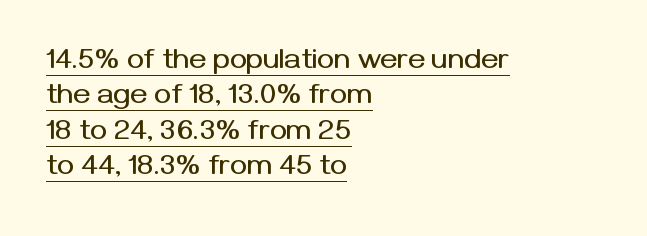
The image shows 29 px sans-serif type, upright; set left-aligned, line spacing 1.22x, normal letter spacing, underlined; medium stroke contrast and a medium x-height.
